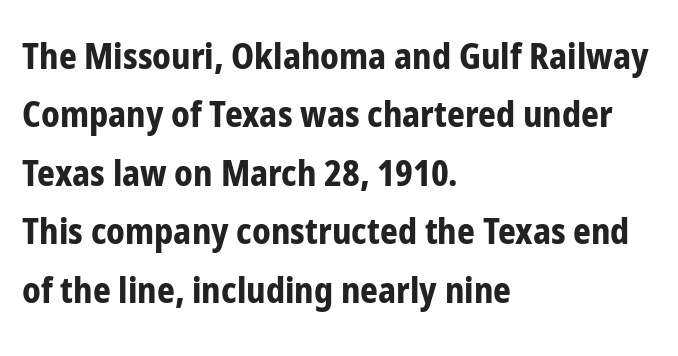
The image shows 35 px bold, condensed sans-serif type, upright; set left-aligned, normal line spacing (1.67x), normal letter spacing, not underlined; low stroke contrast and a medium x-height.
